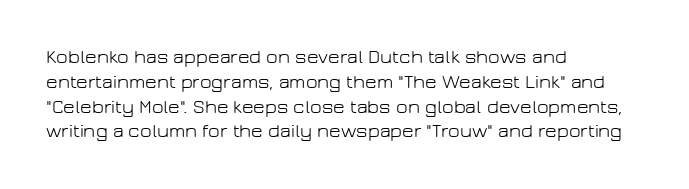
{"italic": "no", "bold": "no", "underline": "no", "align": "left", "line_spacing_ratio": 1.24, "letter_spacing": "normal", "letter_spacing_em": 0.0, "glyph_px": 20}
